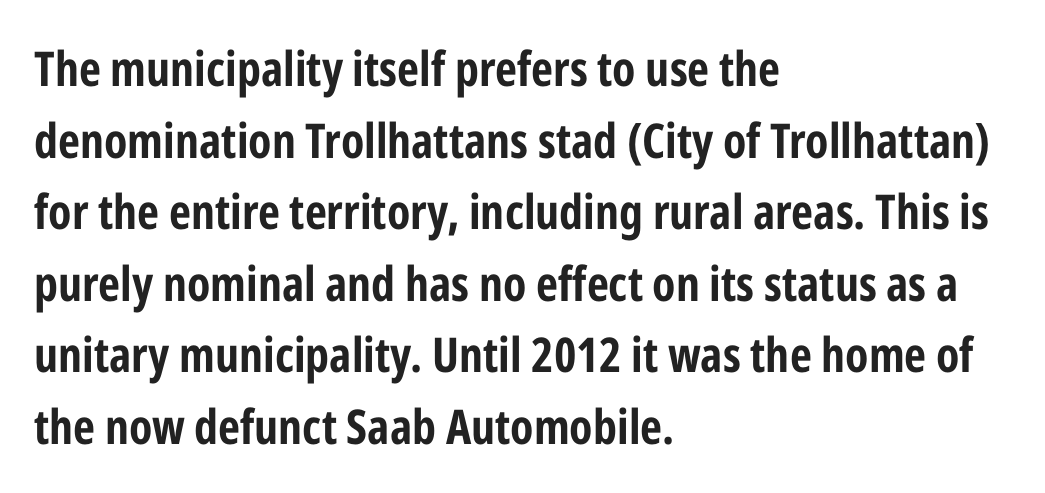
The gaps between neighbouring characters are ordinary and unremarkable. Each line starts at the same left margin while the right side varies. A full-strength bold gives these letters their thick strokes. Bare-footed words on every line. Honestly, the row spacing looks completely unremarkable. A typesetter would call this proportional, since set widths differ per character.
